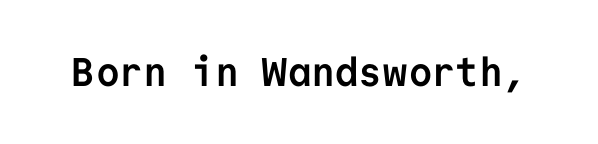
Q: Is the text bold? A: Yes.
Q: Is the text italic (slanted)? A: No, it is upright.
Q: Is the typeface a serif or a sans-serif typeface? A: Sans-serif.
Q: Is the text underlined? A: No.
Q: Is the spacing between letters normal or unusually wide? A: Normal.
Q: Width (condensed, normal, or wide)? A: Normal.
Q: Stroke contrast? A: Low.
Q: x-height? A: Medium.
Q: Monospaced? A: Yes.
